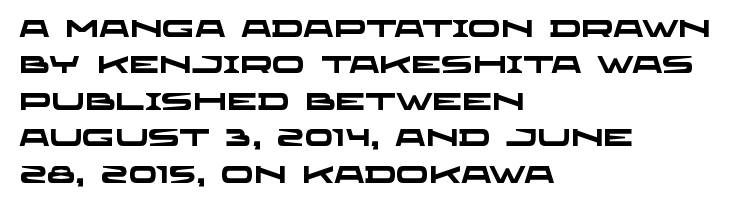
Q: Is the text bold? A: Yes.
Q: Is the text underlined? A: No.
Q: How is the paragraph aligned? A: Left-aligned.
Q: Is the spacing between letters normal or unusually wide? A: Normal.
Q: Is the spacing between lines tight, normal or loose? A: Normal.
